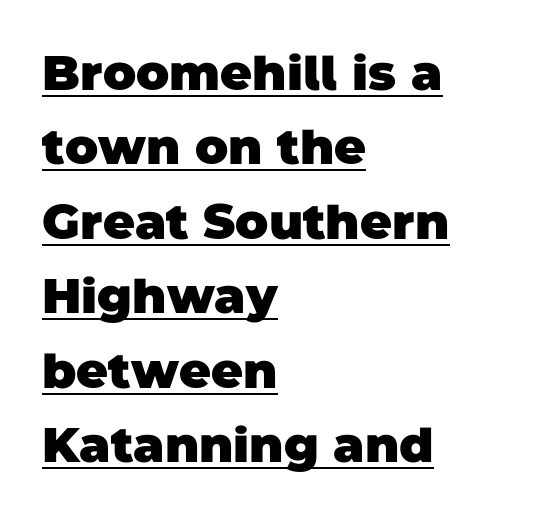
Q: Is the text bold? A: Yes.
Q: Is the typeface a serif or a sans-serif typeface? A: Sans-serif.
Q: Is the text underlined? A: Yes.
Q: How is the paragraph aligned? A: Left-aligned.
Q: Is the spacing between letters normal or unusually wide? A: Normal.
Q: Is the spacing between lines tight, normal or loose? A: Normal.
Q: Width (condensed, normal, or wide)? A: Normal.
Q: Stroke contrast? A: Low.
Q: x-height? A: Large.
Q: Monospaced? A: No.
